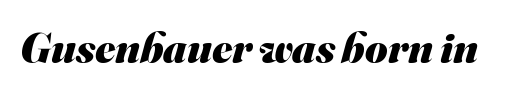
The image shows 43 px heavy sans-serif type; set normal letter spacing, not underlined; medium stroke contrast and a small x-height.
